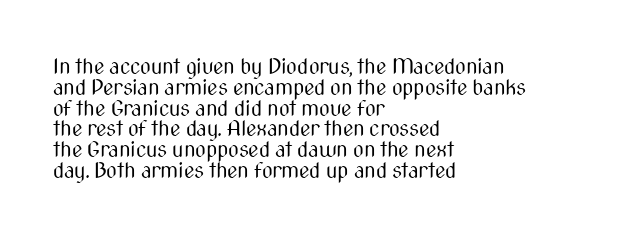
Words appear dense and cohesive because spacing is normal. This reads as an unemphasized weight, regular at the heaviest. These lines are set flush left with a ragged right edge. The words here are not underlined.
